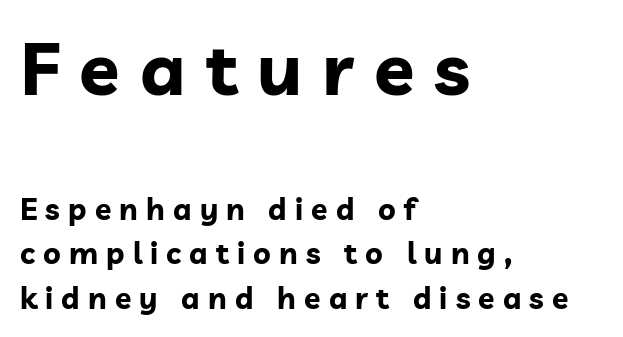
Q: Is the text bold? A: Yes.
Q: Is the text italic (slanted)? A: No, it is upright.
Q: Is the typeface a serif or a sans-serif typeface? A: Sans-serif.
Q: Is the text underlined? A: No.
Q: How is the paragraph aligned? A: Left-aligned.
Q: Is the spacing between letters normal or unusually wide? A: Unusually wide.
Q: Is the spacing between lines tight, normal or loose? A: Normal.
Q: Which block of text is set in a larger size, the first (top) or the second (bottom)? A: The first (top) one.
Q: Width (condensed, normal, or wide)? A: Normal.
Q: Stroke contrast? A: Low.
Q: x-height? A: Medium.
Q: Monospaced? A: No.
